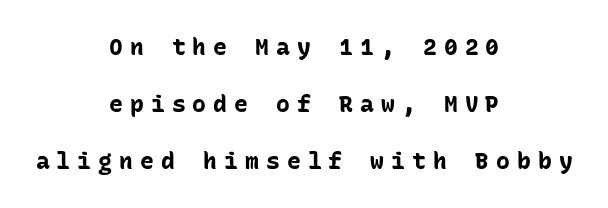
Each new line begins a long way beneath the previous one. A centered setting, common on invitations and titles, is used for this passage. The gap between lines stays unmarked. The lettering stays uniformly vertical, giving the passage a roman look.
